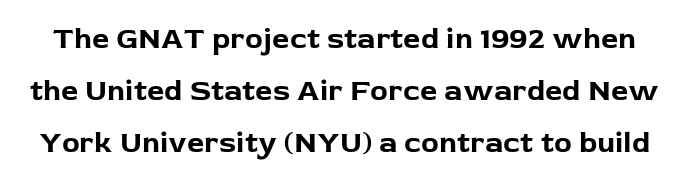
The tracking reads as untouched default to a designer's eye. You could not count columns in this text — the font is proportionally spaced. This is roman type, the default non-slanted kind. The letters carry no serifs — their stems end cleanly without finishing strokes. The passage shown is not underscored anywhere.
